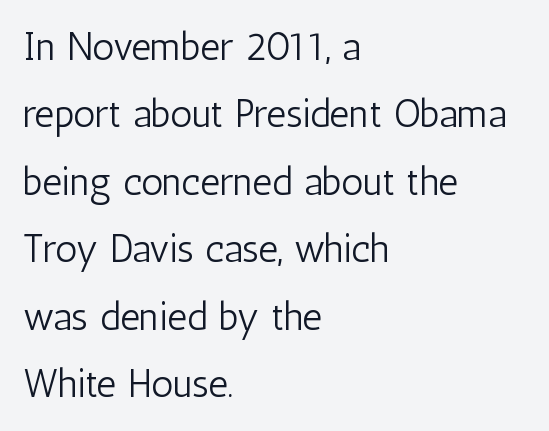
Q: Is the text bold? A: No.
Q: Is the text italic (slanted)? A: No, it is upright.
Q: Is the typeface a serif or a sans-serif typeface? A: Sans-serif.
Q: Is the text underlined? A: No.
Q: How is the paragraph aligned? A: Left-aligned.
Q: Is the spacing between letters normal or unusually wide? A: Normal.
Q: Width (condensed, normal, or wide)? A: Condensed.
Q: Stroke contrast? A: Low.
Q: x-height? A: Medium.
Q: Monospaced? A: No.
